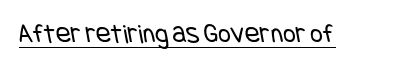
{"serif": "no", "bold": "no", "weight": "regular", "width": "condensed", "stroke_contrast": "low", "x_height": "large", "underline": "yes", "letter_spacing": "normal", "letter_spacing_em": 0.0, "glyph_px": 28}
